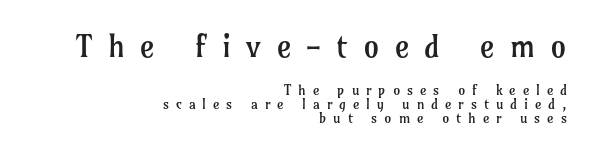
These lines stack with their right ends in a neat column. The tracking reads as deliberately expanded to a designer's eye. Character size in the leading block exceeds that of the trailing block. No heavy texture on the line: the type isn't bold. Nope, not italic — everything's standing straight. The passage shown is not underscored anywhere.
